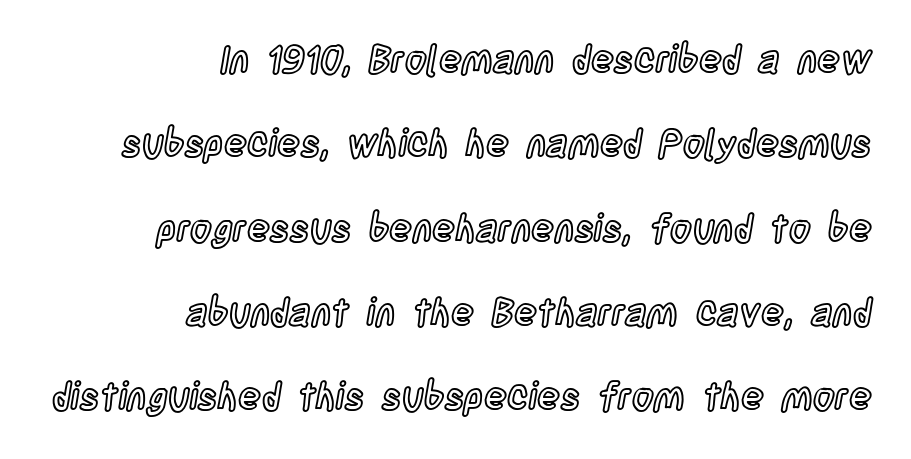
Short and long lines alike share a common ending point at right. How would I describe the line gaps? Wide and relaxed. You could call the tracking neutral — neither tight nor loose.
